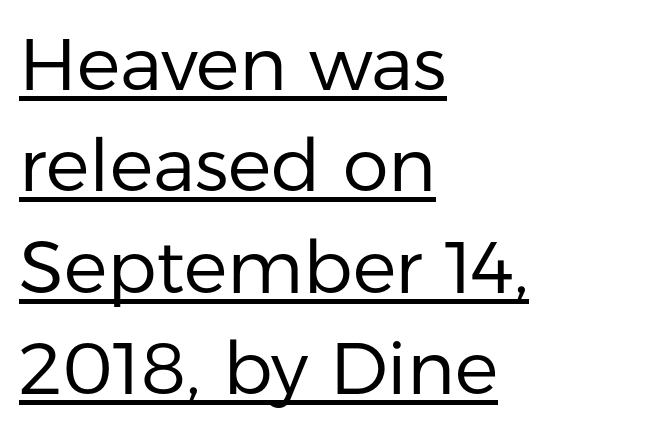
Q: Is the text bold? A: No.
Q: Is the text italic (slanted)? A: No, it is upright.
Q: Is the typeface a serif or a sans-serif typeface? A: Sans-serif.
Q: Is the text underlined? A: Yes.
Q: How is the paragraph aligned? A: Left-aligned.
Q: Is the spacing between letters normal or unusually wide? A: Normal.
Q: Is the spacing between lines tight, normal or loose? A: Normal.
Q: Width (condensed, normal, or wide)? A: Normal.
Q: Stroke contrast? A: Low.
Q: x-height? A: Medium.
Q: Monospaced? A: No.
